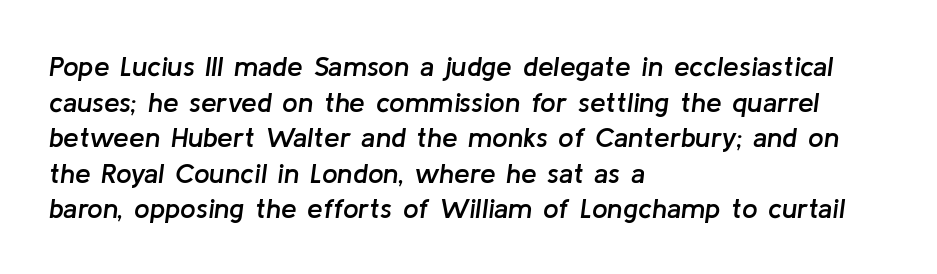
Q: Is the text bold? A: Semi-bold.
Q: Is the text italic (slanted)? A: Yes, it leans right by about 8 degrees.
Q: Is the text underlined? A: No.
Q: How is the paragraph aligned? A: Left-aligned.
Q: Is the spacing between letters normal or unusually wide? A: Normal.
Q: Is the spacing between lines tight, normal or loose? A: Normal.
Q: Width (condensed, normal, or wide)? A: Normal.
Q: Stroke contrast? A: Low.
Q: x-height? A: Medium.
Q: Monospaced? A: No.
